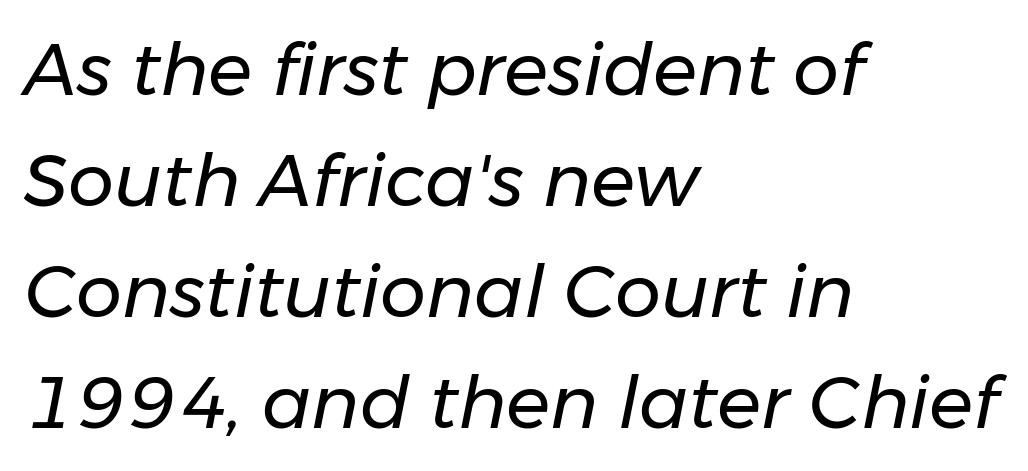
The image shows 73 px regular-weight type, italic (leaning right); set left-aligned, normal line spacing (1.52x), normal letter spacing, not underlined; low stroke contrast and a medium x-height.
